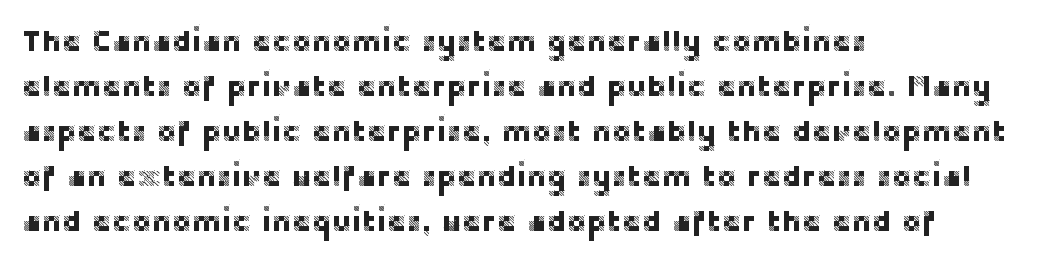
The image shows 30 px sans-serif type, upright; set left-aligned, normal line spacing (1.5x), normal letter spacing, not underlined; low stroke contrast and a large x-height.
